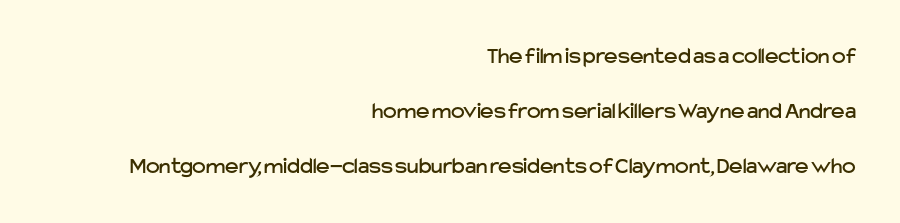
The image shows 23 px text type, upright; set right-aligned, loose line spacing (2.4x), normal letter spacing, not underlined.
